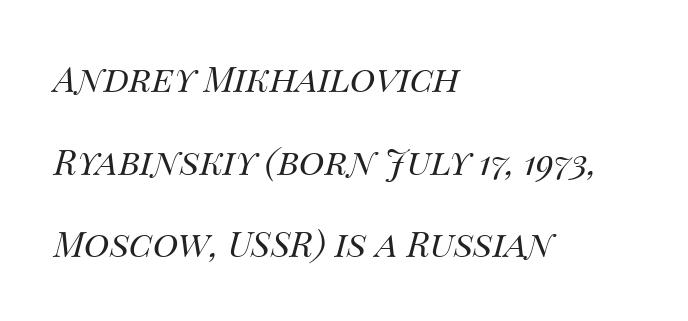
The image shows 35 px regular-weight type, italic (leaning right); set left-aligned, loose line spacing (2.36x), normal letter spacing, not underlined; medium stroke contrast and a large x-height.
